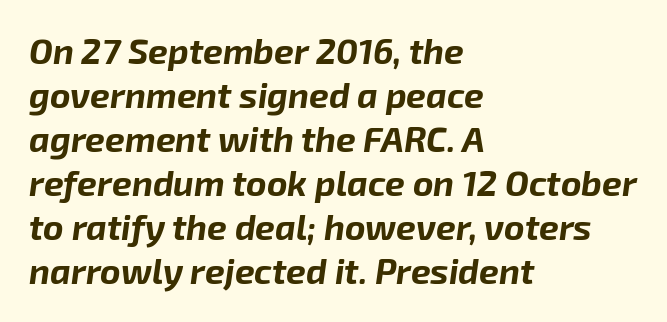
Horizontally, the lines are justified to the leading edge only. Notice how the stems are inclined rather than vertical — that's the hallmark of italics. There is no visible air inserted between adjacent glyphs. Heavy-handed strokes throughout: this text is bold. The face used here is proportionally spaced, like ordinary book or web type.
